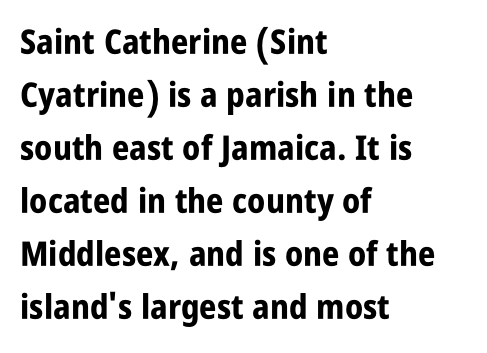
Q: Is the text bold? A: Yes.
Q: Is the text italic (slanted)? A: No, it is upright.
Q: Is the typeface a serif or a sans-serif typeface? A: Sans-serif.
Q: Is the text underlined? A: No.
Q: How is the paragraph aligned? A: Left-aligned.
Q: Is the spacing between letters normal or unusually wide? A: Normal.
Q: Is the spacing between lines tight, normal or loose? A: Normal.
Q: Width (condensed, normal, or wide)? A: Condensed.
Q: Stroke contrast? A: Low.
Q: x-height? A: Large.
Q: Monospaced? A: No.
